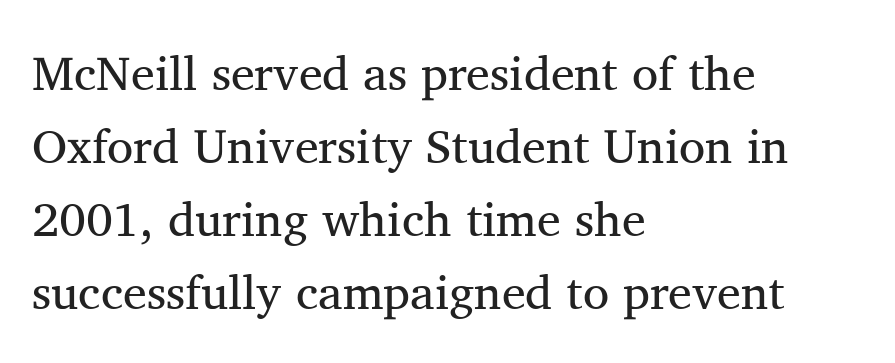
Q: Is the text bold? A: No.
Q: Is the text italic (slanted)? A: No, it is upright.
Q: Is the typeface a serif or a sans-serif typeface? A: Serif.
Q: Is the text underlined? A: No.
Q: How is the paragraph aligned? A: Left-aligned.
Q: Is the spacing between letters normal or unusually wide? A: Normal.
Q: Is the spacing between lines tight, normal or loose? A: Normal.
Q: Width (condensed, normal, or wide)? A: Normal.
Q: Stroke contrast? A: Medium.
Q: x-height? A: Medium.
Q: Monospaced? A: No.
